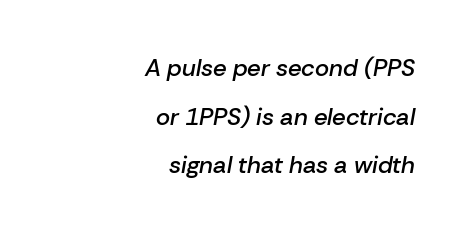
{"italic": "yes", "lean": "right", "slant_degrees": 10, "bold": "semi", "underline": "no", "align": "right", "line_spacing": "loose", "line_spacing_ratio": 2.03, "letter_spacing": "normal", "letter_spacing_em": 0.0, "glyph_px": 24}
